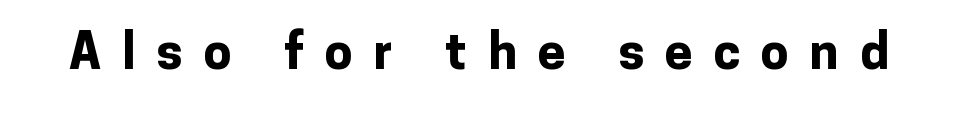
Tall strokes in this sample are plumb rather than angled. Character widths vary here, with narrow letters taking less room than wide ones. The line texture is sparse and dotted thanks to wide tracking. Words float on clear page, feet unadorned. Regarding serifs, this sample does without them. Weight check: bold — yes, fully.
